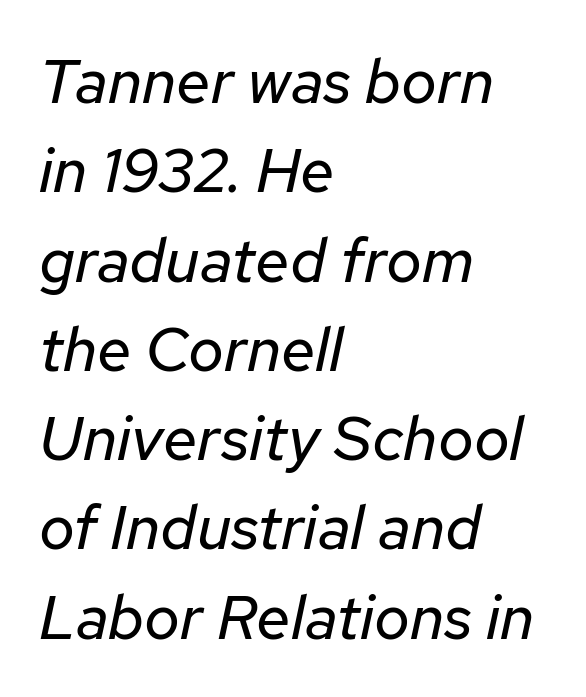
Q: Is the text bold? A: No.
Q: Is the text italic (slanted)? A: Yes, it leans right by about 12 degrees.
Q: Is the text underlined? A: No.
Q: How is the paragraph aligned? A: Left-aligned.
Q: Is the spacing between letters normal or unusually wide? A: Normal.
Q: Is the spacing between lines tight, normal or loose? A: Normal.
Q: Width (condensed, normal, or wide)? A: Normal.
Q: Stroke contrast? A: Low.
Q: x-height? A: Medium.
Q: Monospaced? A: No.
